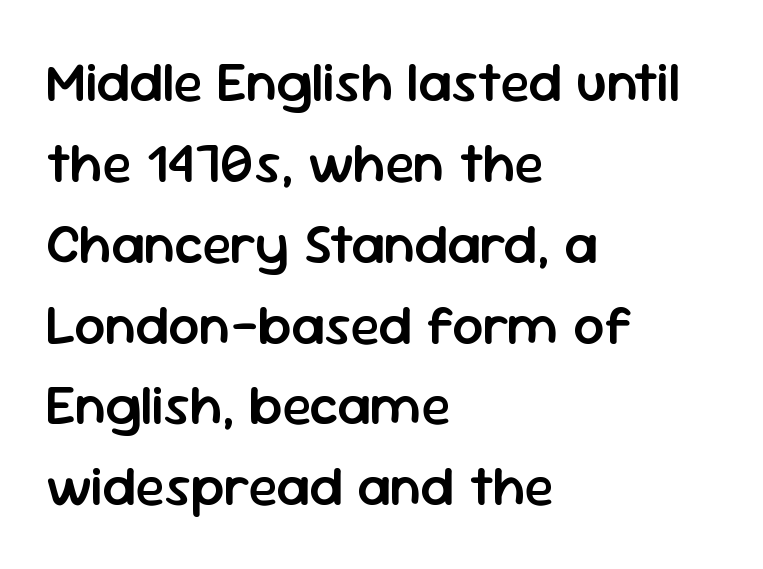
Q: Is the text bold? A: Semi-bold.
Q: Is the text italic (slanted)? A: No, it is upright.
Q: Is the typeface a serif or a sans-serif typeface? A: Sans-serif.
Q: Is the text underlined? A: No.
Q: How is the paragraph aligned? A: Left-aligned.
Q: Is the spacing between letters normal or unusually wide? A: Normal.
Q: Is the spacing between lines tight, normal or loose? A: Normal.
Q: Width (condensed, normal, or wide)? A: Normal.
Q: Stroke contrast? A: Low.
Q: x-height? A: Medium.
Q: Monospaced? A: No.
